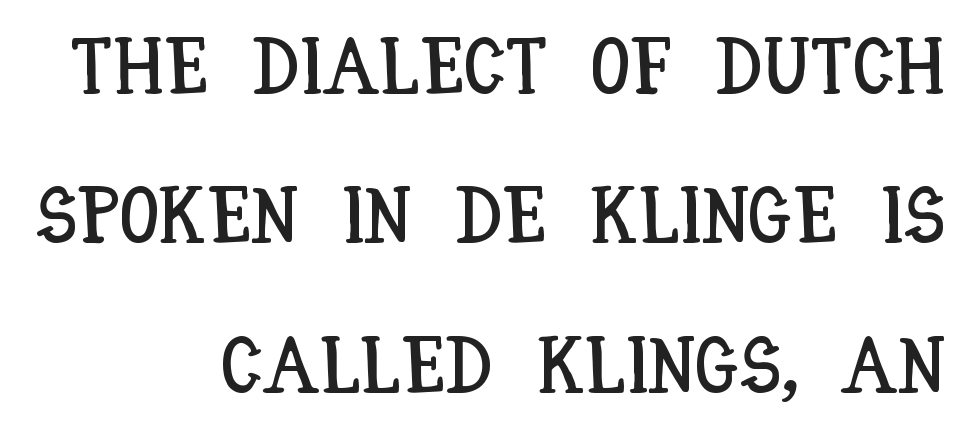
Q: Is the text italic (slanted)? A: No, it is upright.
Q: Is the text underlined? A: No.
Q: How is the paragraph aligned? A: Right-aligned.
Q: Is the spacing between letters normal or unusually wide? A: Normal.
Q: Width (condensed, normal, or wide)? A: Condensed.
Q: Stroke contrast? A: Low.
Q: x-height? A: Large.
Q: Monospaced? A: No.
